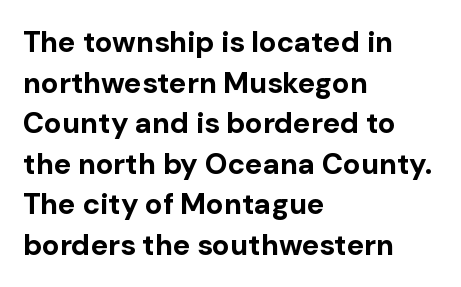
Just letters on the line, the space beneath them empty. Baseline-to-baseline distance is the conventional proportion of letter height. Typesetter's note: full bold, strokes at maximum text heaviness. Layout note: lines flush left. These lines are rendered in a variable-pitch font.
